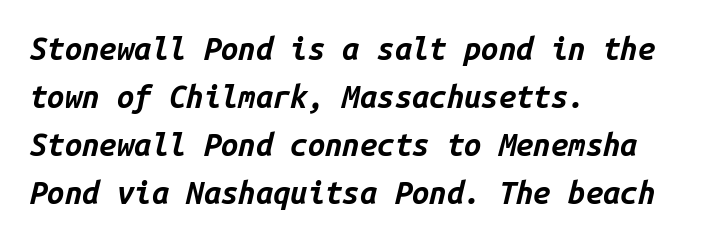
Q: Is the text bold? A: Yes.
Q: Is the text italic (slanted)? A: Yes, it leans right by about 14 degrees.
Q: Is the text underlined? A: No.
Q: How is the paragraph aligned? A: Left-aligned.
Q: Is the spacing between letters normal or unusually wide? A: Normal.
Q: Is the spacing between lines tight, normal or loose? A: Normal.
Q: Width (condensed, normal, or wide)? A: Normal.
Q: Stroke contrast? A: Low.
Q: x-height? A: Medium.
Q: Monospaced? A: Yes.
